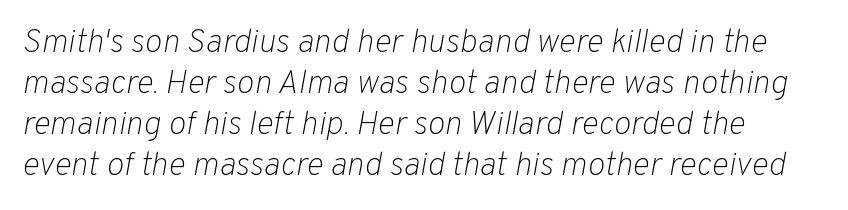
The image shows 33 px light type, italic (leaning right); set left-aligned, line spacing 1.24x, normal letter spacing, not underlined; low stroke contrast and a medium x-height.
